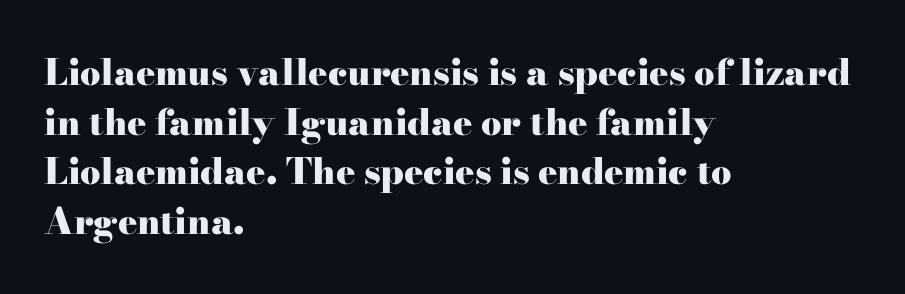
Q: Is the text bold? A: Yes.
Q: Is the text italic (slanted)? A: No, it is upright.
Q: Is the typeface a serif or a sans-serif typeface? A: Serif.
Q: Is the text underlined? A: No.
Q: How is the paragraph aligned? A: Left-aligned.
Q: Is the spacing between letters normal or unusually wide? A: Normal.
Q: Is the spacing between lines tight, normal or loose? A: Normal.
Q: Width (condensed, normal, or wide)? A: Wide.
Q: Stroke contrast? A: High.
Q: x-height? A: Small.
Q: Monospaced? A: No.
